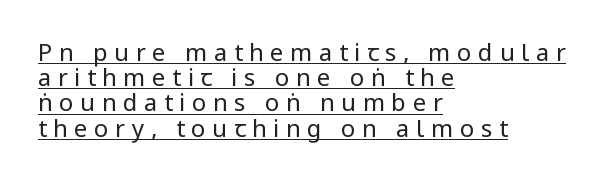
{"italic": "no", "bold": "no", "underline": "yes", "align": "left", "line_spacing": "tight", "line_spacing_ratio": 1.05, "letter_spacing": "wide", "letter_spacing_em": 0.27, "glyph_px": 24}
